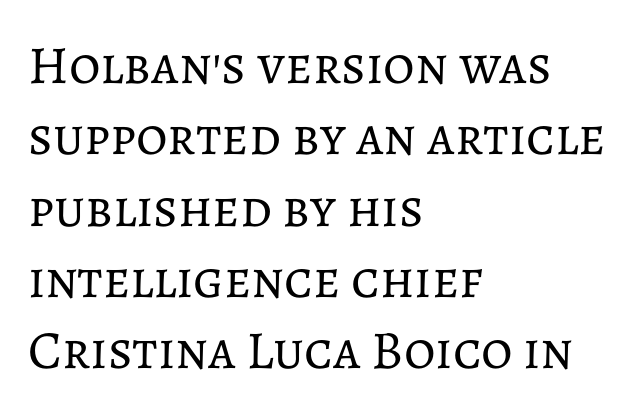
The image shows 54 px regular-weight type, upright; set left-aligned, normal line spacing (1.32x), normal letter spacing, not underlined; low stroke contrast and a medium x-height.
